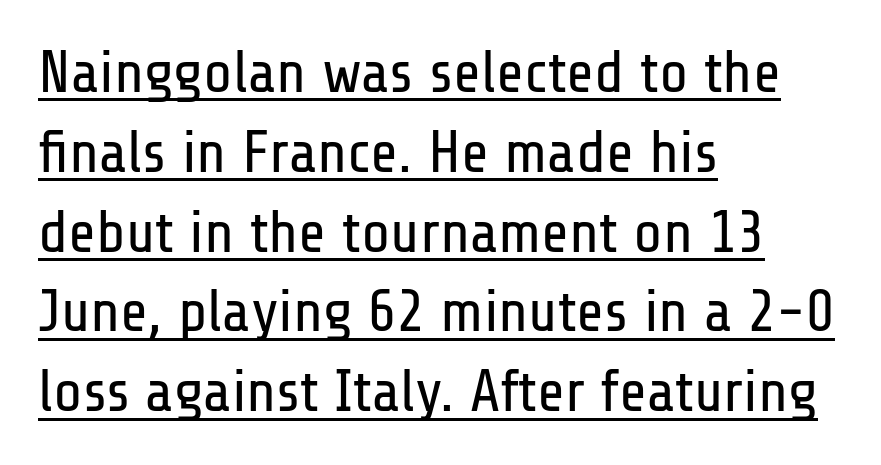
The image shows 60 px regular-weight, condensed sans-serif type, upright; set left-aligned, normal line spacing (1.33x), normal letter spacing, underlined; low stroke contrast and a medium x-height.
